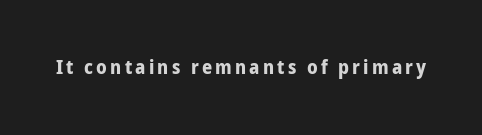
The type sits square on the baseline with zero lean. Lines of text with bare space underneath. Does the weight exceed regular? Yes, all the way to bold.
